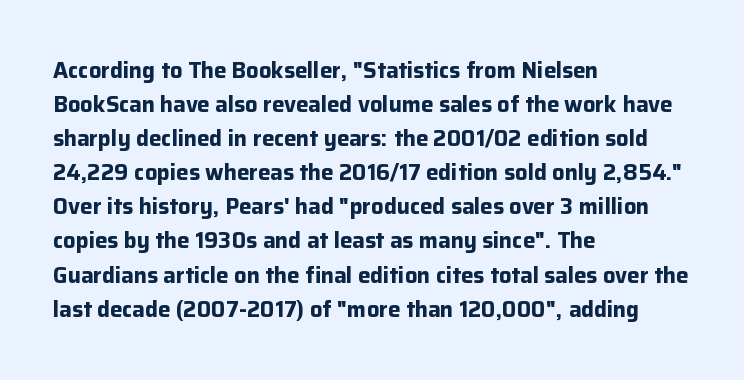
Underline: absent. Default kerning and tracking; the words read as compact shapes. Successive baselines arrive at the customary interval. You can tell it's not italic because the verticals are truly vertical. One-word summary of the alignment: left. These lines carry a lot of weight — the face is fully bold.
